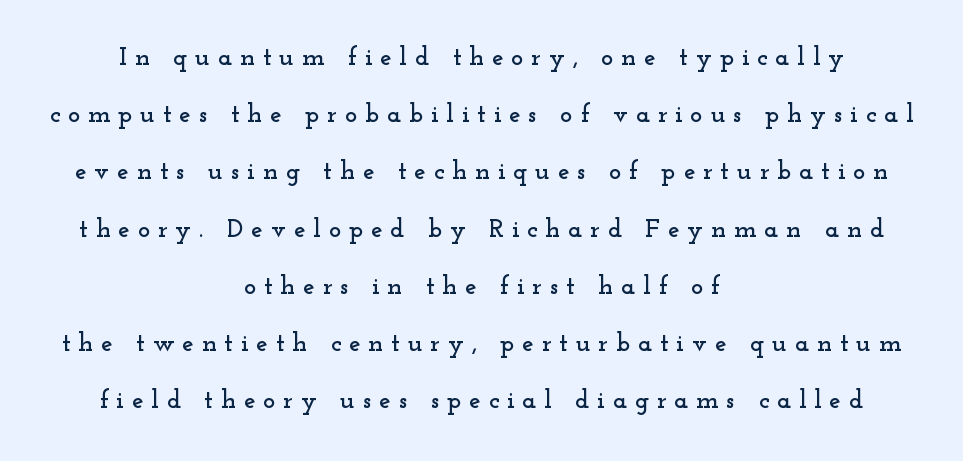
{"italic": "no", "underline": "no", "align": "center", "line_spacing": "loose", "line_spacing_ratio": 2.2, "letter_spacing": "wide", "letter_spacing_em": 0.3, "glyph_px": 26}
